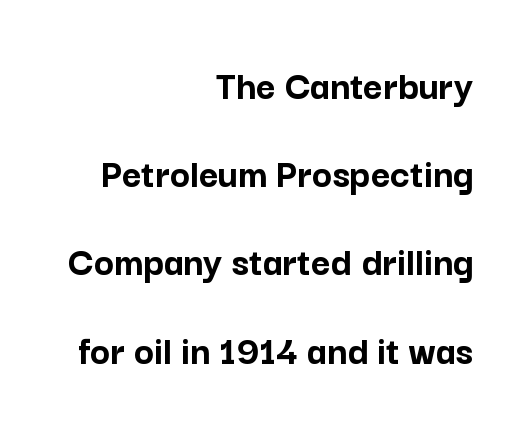
The image shows 42 px semibold sans-serif type, upright; set right-aligned, loose line spacing (2.1x), normal letter spacing, not underlined; low stroke contrast and a medium x-height.
